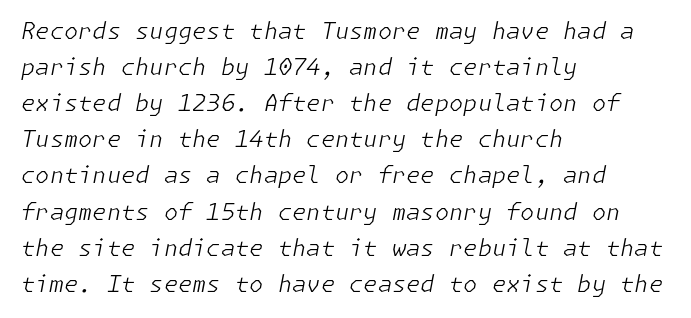
{"italic": "yes", "lean": "right", "slant_degrees": 11, "bold": "no", "underline": "no", "align": "left", "line_spacing": "normal", "line_spacing_ratio": 1.57, "letter_spacing": "normal", "letter_spacing_em": 0.0, "glyph_px": 23}
